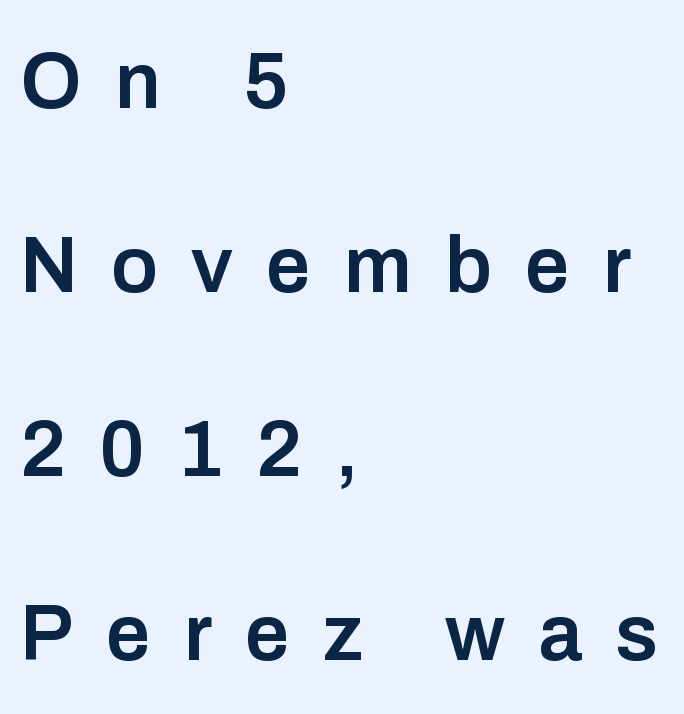
{"serif": "no", "italic": "no", "bold": "semi", "weight": "semibold", "width": "normal", "stroke_contrast": "low", "x_height": "medium", "monospaced": "no", "underline": "no", "align": "left", "line_spacing": "loose", "line_spacing_ratio": 2.33, "letter_spacing": "wide", "letter_spacing_em": 0.42, "glyph_px": 79}
